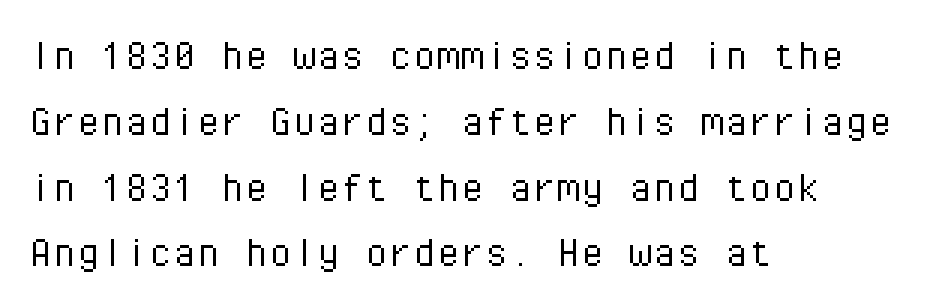
Q: Is the text bold? A: No.
Q: Is the text italic (slanted)? A: No, it is upright.
Q: Is the typeface a serif or a sans-serif typeface? A: Sans-serif.
Q: Is the text underlined? A: No.
Q: How is the paragraph aligned? A: Left-aligned.
Q: Is the spacing between letters normal or unusually wide? A: Normal.
Q: Is the spacing between lines tight, normal or loose? A: Normal.
Q: Width (condensed, normal, or wide)? A: Normal.
Q: Stroke contrast? A: Low.
Q: x-height? A: Medium.
Q: Monospaced? A: Yes.
